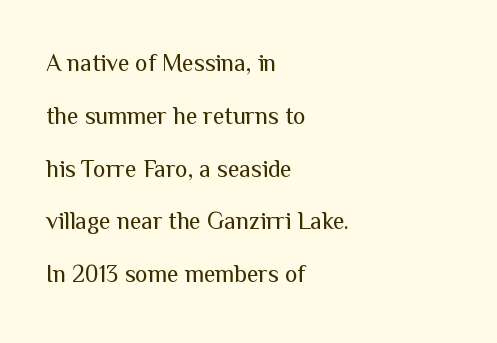
Q: Is the text bold? A: No.
Q: Is the text italic (slanted)? A: No, it is upright.
Q: Is the text underlined? A: No.
Q: How is the paragraph aligned? A: Left-aligned.
Q: Is the spacing between letters normal or unusually wide? A: Normal.
Q: Is the spacing between lines tight, normal or loose? A: Loose.
